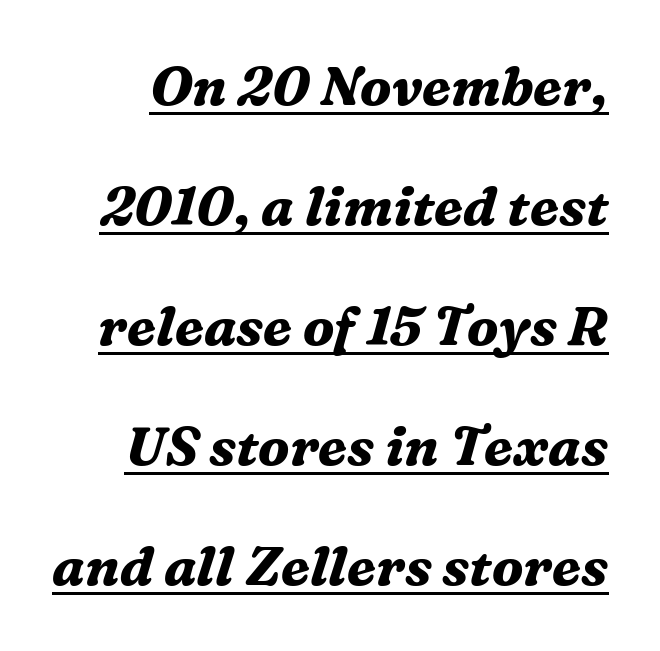
{"serif": "yes", "italic": "yes", "lean": "right", "slant_degrees": 16, "bold": "yes", "weight": "bold", "width": "normal", "stroke_contrast": "medium", "x_height": "medium", "monospaced": "no", "underline": "yes", "line_spacing": "loose", "line_spacing_ratio": 2.22, "letter_spacing": "normal", "letter_spacing_em": 0.0, "glyph_px": 54}
